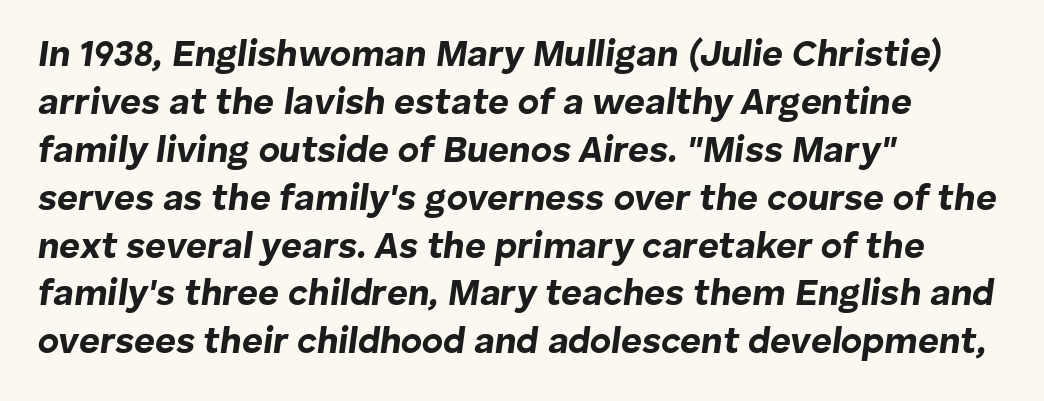
Q: Is the text bold? A: Yes.
Q: Is the text italic (slanted)? A: Yes, it leans right by about 8 degrees.
Q: Is the text underlined? A: No.
Q: How is the paragraph aligned? A: Left-aligned.
Q: Is the spacing between letters normal or unusually wide? A: Normal.
Q: Is the spacing between lines tight, normal or loose? A: Normal.
Q: Width (condensed, normal, or wide)? A: Normal.
Q: Stroke contrast? A: Low.
Q: x-height? A: Medium.
Q: Monospaced? A: No.
